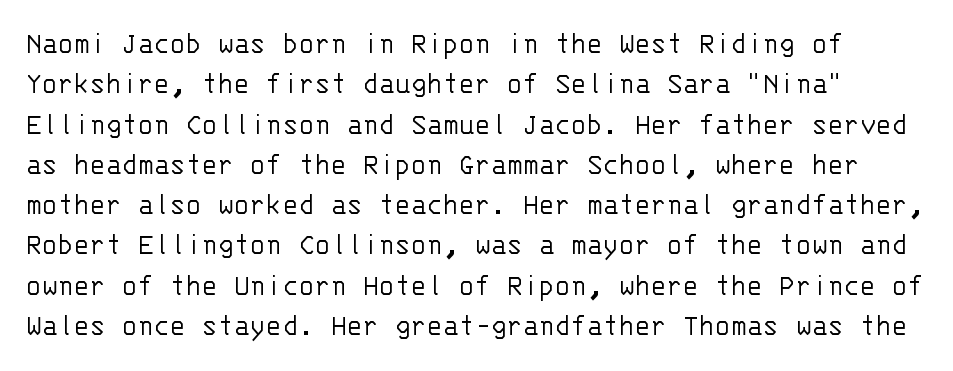
{"serif": "no", "italic": "no", "bold": "no", "weight": "light", "width": "normal", "stroke_contrast": "low", "x_height": "large", "monospaced": "yes", "underline": "no", "line_spacing_ratio": 1.22, "letter_spacing": "normal", "letter_spacing_em": 0.0, "glyph_px": 33}
